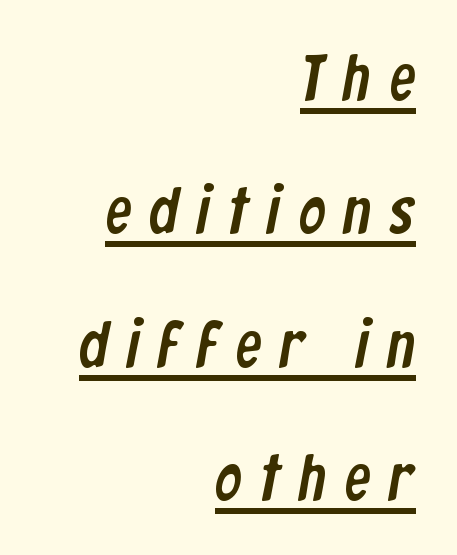
Looks like someone drew a line under every word here. The text was rendered using a sans face with plain stroke endings. Do the characters align in a grid? No, the font is proportional. Inter-character spacing is expanded well beyond the font's built-in metrics. If you measured baseline to baseline, you'd find a long distance. Does the copy run flush right? Yes — the right margin is perfectly even.
